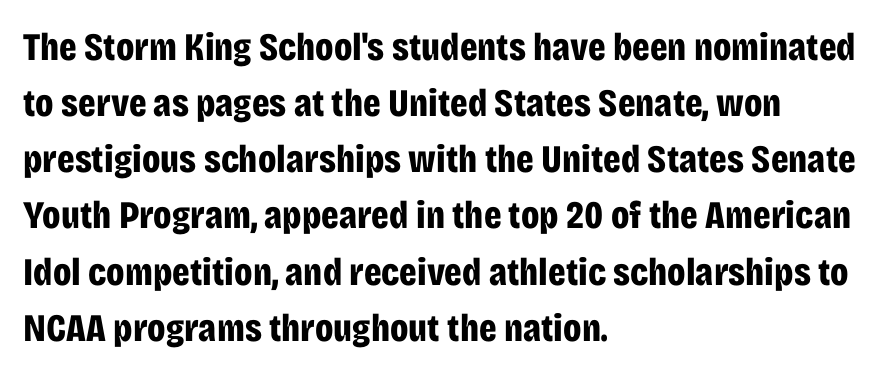
Notice how descenders clear the ascenders below comfortably — that's standard leading. Bold? Absolutely — the strokes are thick and heavy. Characters follow at the spacing the type designer built in. Spacing verdict: proportional, widths tailored to each character. The zone under the glyphs is completely vacant.
